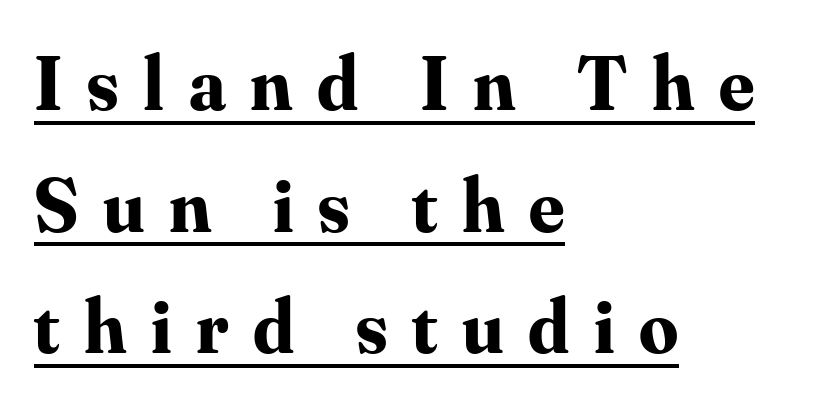
The image shows 77 px bold serif type, upright; set left-aligned, normal line spacing (1.58x), unusually wide letter spacing (+0.32 em), underlined; medium stroke contrast and a small x-height.
